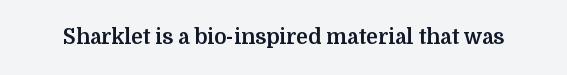
The letterforms sit shoulder to shoulder at normal distance. These lines were composed using upright roman letters. Check the space under the baseline: it is left empty. The sample has been set heavy, in full bold.
